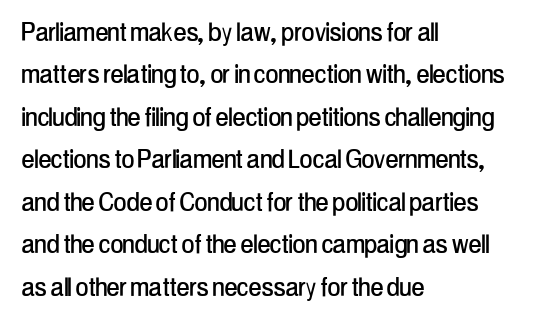
The image shows 31 px condensed sans-serif type, upright; set left-aligned, normal line spacing (1.37x), normal letter spacing, not underlined; low stroke contrast and a medium x-height.
